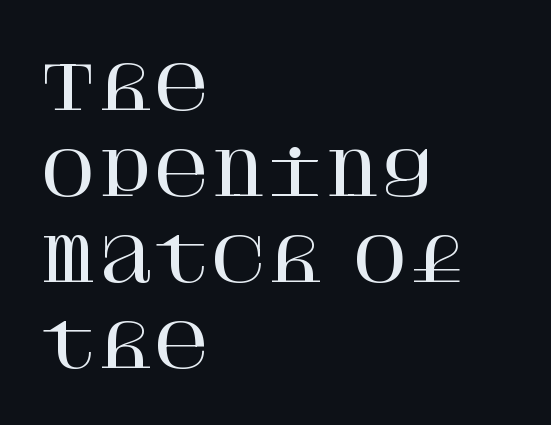
The image shows 61 px serif type, upright; set left-aligned, normal line spacing (1.41x), normal letter spacing, not underlined; high stroke contrast and a large x-height.
